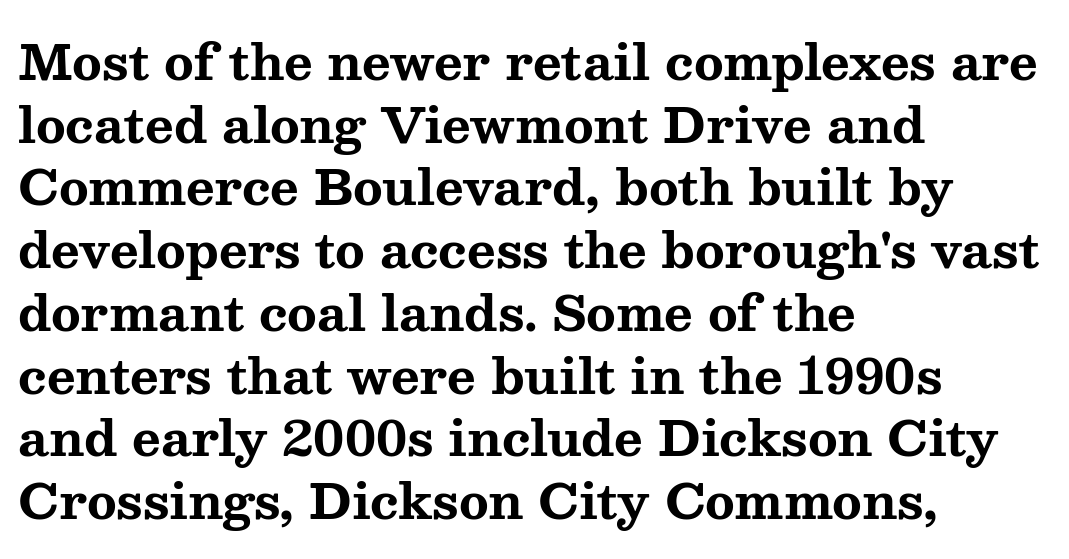
{"serif": "yes", "italic": "no", "bold": "yes", "weight": "bold", "width": "wide", "stroke_contrast": "medium", "x_height": "medium", "monospaced": "no", "underline": "no", "align": "left", "line_spacing": "normal", "line_spacing_ratio": 1.28, "letter_spacing": "normal", "letter_spacing_em": 0.0, "glyph_px": 49}
